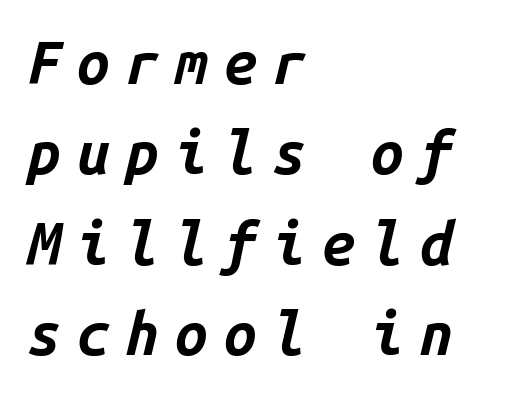
{"italic": "yes", "lean": "right", "slant_degrees": 14, "bold": "yes", "weight": "bold", "width": "normal", "stroke_contrast": "low", "x_height": "medium", "monospaced": "yes", "underline": "no", "align": "left", "line_spacing": "normal", "line_spacing_ratio": 1.53, "letter_spacing": "wide", "letter_spacing_em": 0.27, "glyph_px": 59}
